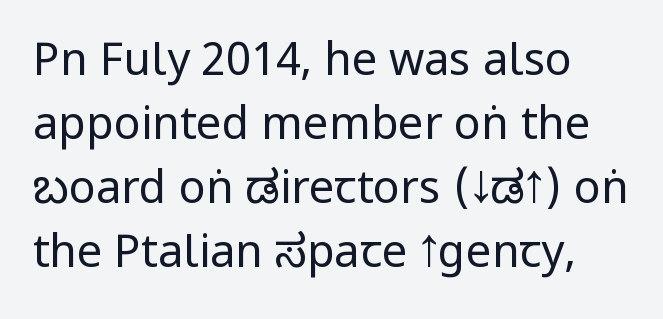
The typeface has the unassuming heft of standard copy or less. Each word holds together tightly as a unit, with standard inter-letter gaps. Leading: standard. This is roman type, the default non-slanted kind.
